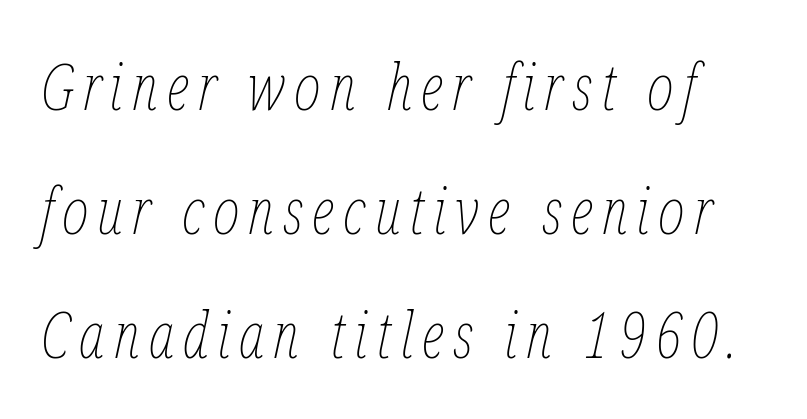
The image shows 64 px thin, condensed type, italic (leaning right); set loose line spacing (1.94x), not underlined; low stroke contrast and a medium x-height.
